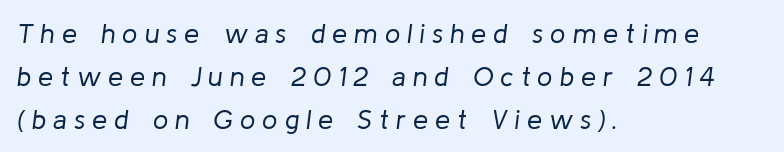
These lines sit exactly where default settings would place them. Tall strokes in this sample are angled rather than plumb. Display-style spreading of the glyphs; the letterfit is very open. Each stroke keeps to a modest, everyday thickness or less.
